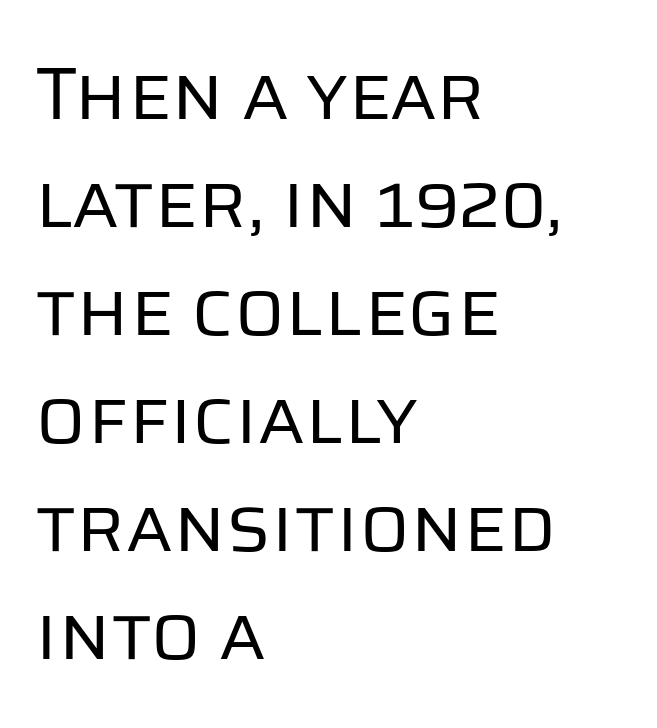
The space beneath each line is pristine and unruled. These lines stack with their left ends in a neat column. Each stroke keeps to a modest, everyday thickness or less. Note the varied advance widths — an 'i' is clearly narrower than an 'm'. Serifs: no, the terminals of the letterforms are clean.
